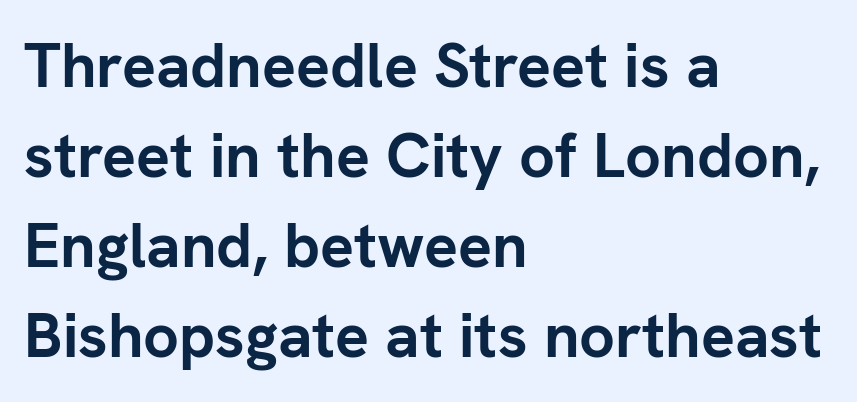
Q: Is the text bold? A: Yes.
Q: Is the text italic (slanted)? A: No, it is upright.
Q: Is the typeface a serif or a sans-serif typeface? A: Sans-serif.
Q: Is the text underlined? A: No.
Q: How is the paragraph aligned? A: Left-aligned.
Q: Is the spacing between letters normal or unusually wide? A: Normal.
Q: Is the spacing between lines tight, normal or loose? A: Normal.
Q: Width (condensed, normal, or wide)? A: Normal.
Q: Stroke contrast? A: Low.
Q: x-height? A: Medium.
Q: Monospaced? A: No.
